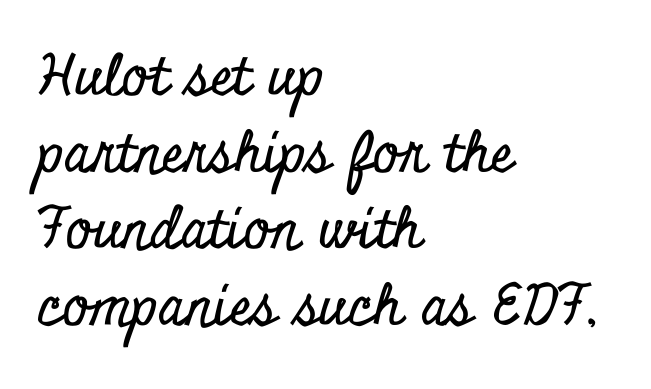
Q: Is the text italic (slanted)? A: Yes.
Q: Is the typeface a serif or a sans-serif typeface? A: Serif.
Q: Is the text underlined? A: No.
Q: How is the paragraph aligned? A: Left-aligned.
Q: Is the spacing between letters normal or unusually wide? A: Normal.
Q: Is the spacing between lines tight, normal or loose? A: Normal.
Q: Width (condensed, normal, or wide)? A: Condensed.
Q: Stroke contrast? A: Low.
Q: x-height? A: Small.
Q: Monospaced? A: No.
